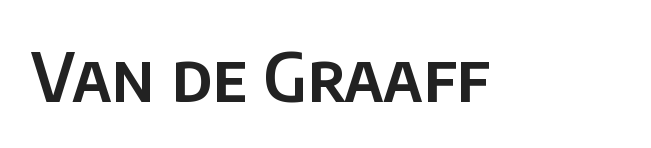
The tracking reads as untouched default to a designer's eye. Here the designer chose a conventional face with non-uniform glyph widths. Serifs: no, the terminals of the letterforms are clean. Unlike italic type, these characters show no tilt at all. The foot of each line stays bare and open.
